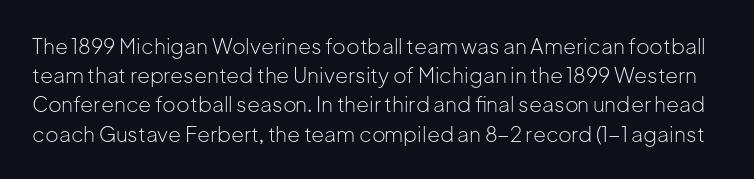
Q: Is the text bold? A: No.
Q: Is the text italic (slanted)? A: No, it is upright.
Q: Is the text underlined? A: No.
Q: Is the spacing between letters normal or unusually wide? A: Normal.
Q: Is the spacing between lines tight, normal or loose? A: Normal.
